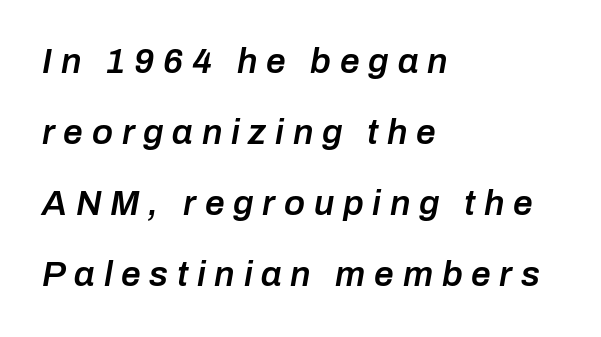
The tracking reads as deliberately expanded to a designer's eye. Every letter is mildly thick-stroked: semibold rather than bold. Would a proofreader flag this as italicized? Yes. The baseline area is clear.
